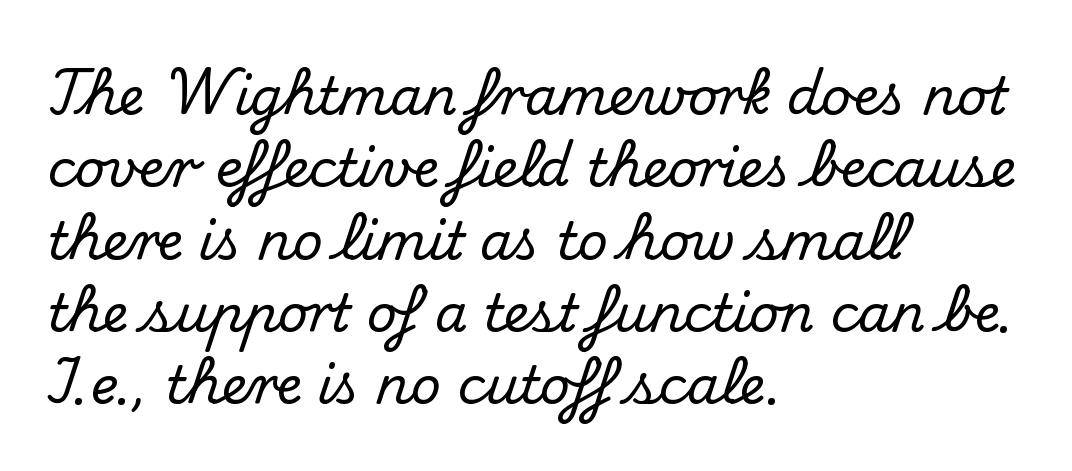
Q: Is the text italic (slanted)? A: Yes.
Q: Is the typeface a serif or a sans-serif typeface? A: Serif.
Q: Is the text underlined? A: No.
Q: How is the paragraph aligned? A: Left-aligned.
Q: Is the spacing between letters normal or unusually wide? A: Normal.
Q: Is the spacing between lines tight, normal or loose? A: Normal.
Q: Width (condensed, normal, or wide)? A: Normal.
Q: Stroke contrast? A: Medium.
Q: x-height? A: Small.
Q: Monospaced? A: No.
